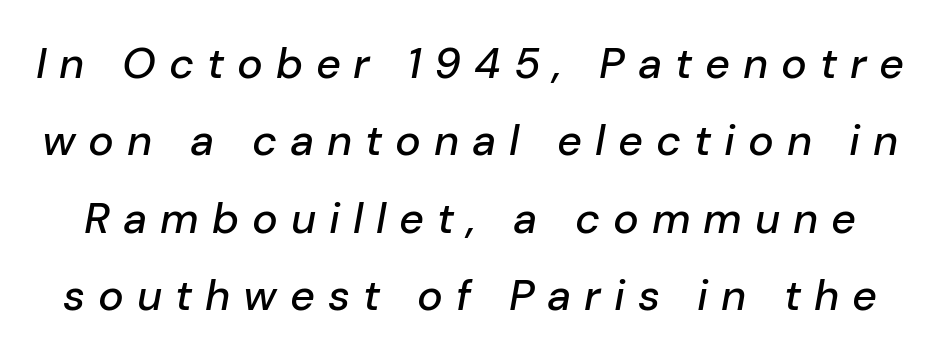
Q: Is the text italic (slanted)? A: Yes, it leans right by about 10 degrees.
Q: Is the text underlined? A: No.
Q: Is the spacing between letters normal or unusually wide? A: Unusually wide.
Q: Width (condensed, normal, or wide)? A: Normal.
Q: Stroke contrast? A: Low.
Q: x-height? A: Medium.
Q: Monospaced? A: No.
